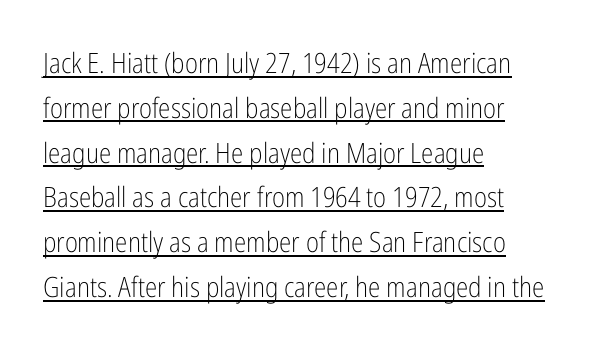
{"serif": "no", "italic": "no", "bold": "no", "weight": "light", "width": "condensed", "stroke_contrast": "low", "x_height": "medium", "monospaced": "no", "underline": "yes", "align": "left", "line_spacing": "normal", "line_spacing_ratio": 1.6, "letter_spacing": "normal", "letter_spacing_em": 0.0, "glyph_px": 28}
